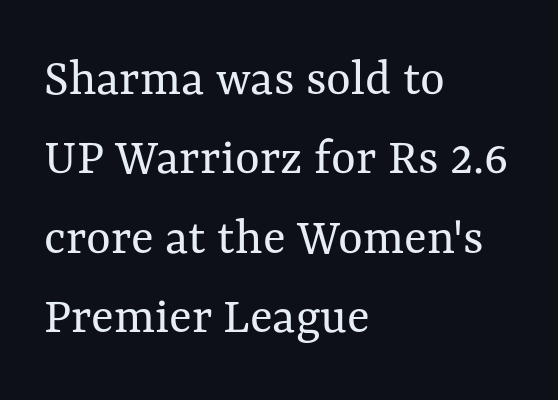
The image shows 53 px regular-weight type, upright; set left-aligned, normal line spacing (1.5x), normal letter spacing, not underlined; medium stroke contrast and a medium x-height.
